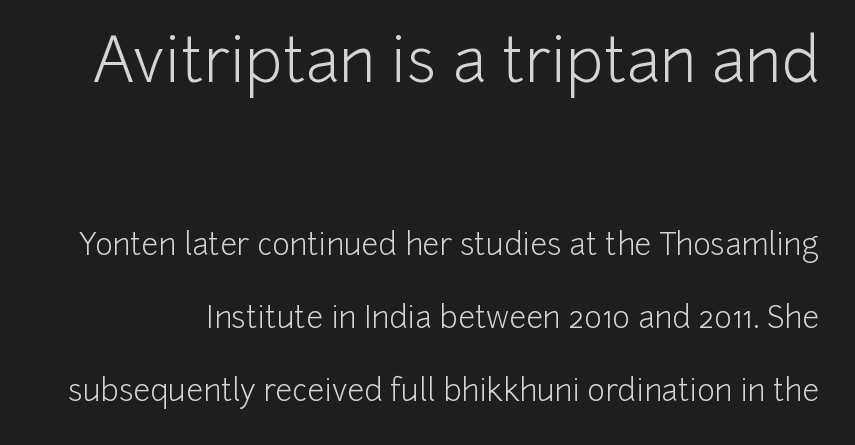
Q: Is the text bold? A: No.
Q: Is the text italic (slanted)? A: No, it is upright.
Q: Is the typeface a serif or a sans-serif typeface? A: Sans-serif.
Q: Is the text underlined? A: No.
Q: Is the spacing between letters normal or unusually wide? A: Normal.
Q: Is the spacing between lines tight, normal or loose? A: Loose.
Q: Which block of text is set in a larger size, the first (top) or the second (bottom)? A: The first (top) one.
Q: Width (condensed, normal, or wide)? A: Normal.
Q: Stroke contrast? A: Low.
Q: x-height? A: Medium.
Q: Monospaced? A: No.
